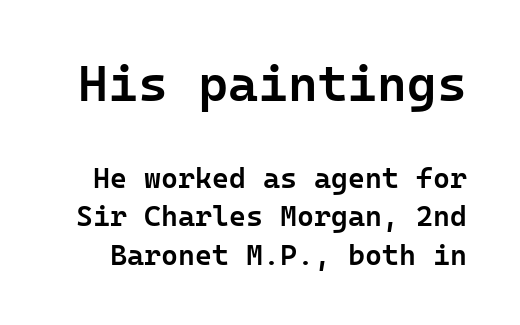
Tracking value appears to be zero — textbook default spacing. Check the space under the baseline: it is left empty. Bigger letters appear in the top chunk; the bottom chunk is reduced. Italic? Not at all — the glyphs are vertical. The leading is moderate, giving the passage an even texture.
